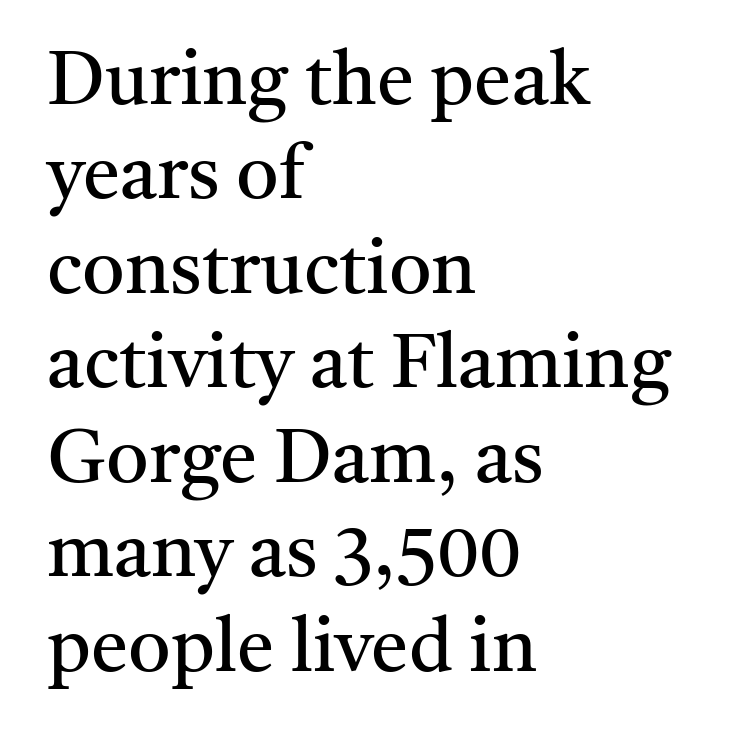
{"serif": "yes", "italic": "no", "bold": "no", "weight": "regular", "width": "normal", "stroke_contrast": "medium", "x_height": "medium", "monospaced": "no", "underline": "no", "align": "left", "line_spacing": "normal", "line_spacing_ratio": 1.26, "letter_spacing": "normal", "letter_spacing_em": 0.0, "glyph_px": 75}
